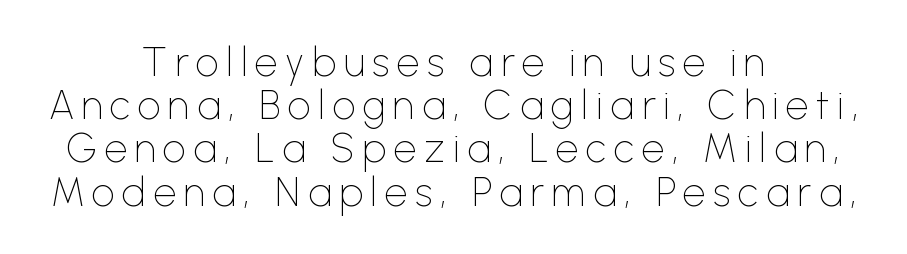
The image shows 40 px thin sans-serif type, upright; set centered, tight line spacing (1.08x), not underlined; low stroke contrast and a medium x-height.
